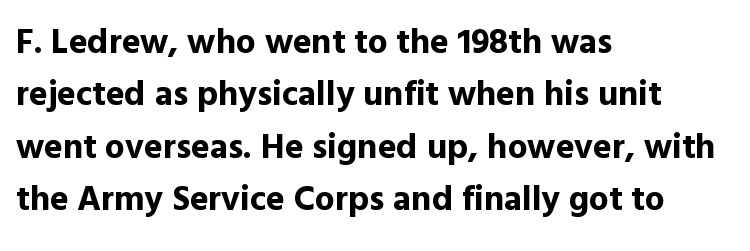
Is the block centered? No — it sits flush against the left margin. You'd pick this weight for a headline — it's a proper bold. I'd call this a sans setting — the letters go barefoot. Does the lettering tilt? It doesn't — this is upright.
